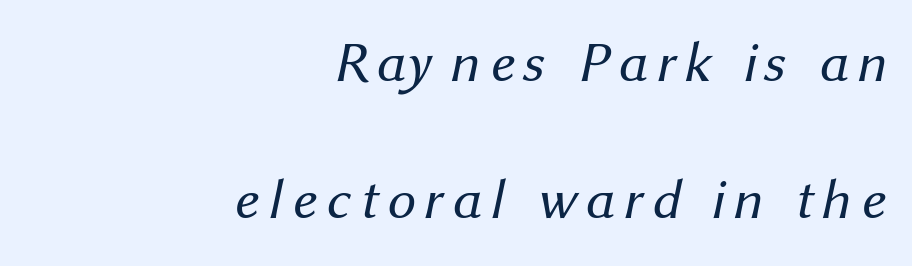
{"serif": "no", "bold": "no", "weight": "regular", "width": "normal", "stroke_contrast": "medium", "x_height": "medium", "monospaced": "no", "underline": "no", "align": "right", "line_spacing": "loose", "line_spacing_ratio": 2.45, "glyph_px": 56}
